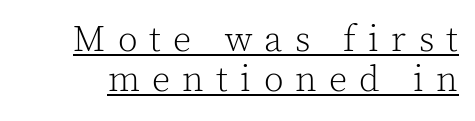
The image shows 36 px light serif type, upright; set tight line spacing (1.1x), unusually wide letter spacing (+0.34 em), underlined; a medium x-height.
